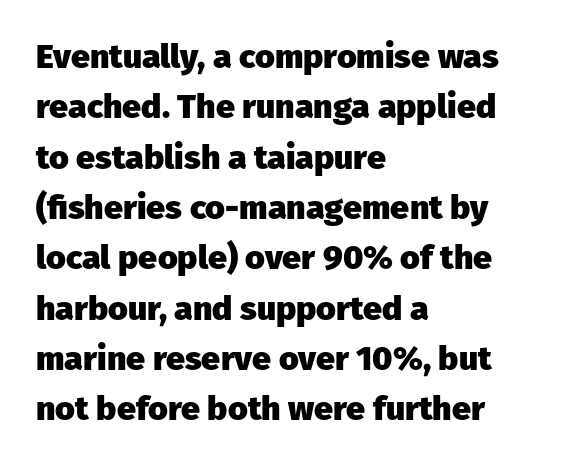
The image shows 34 px heavy sans-serif type, upright; set left-aligned, normal line spacing (1.48x), normal letter spacing, not underlined; low stroke contrast and a medium x-height.
